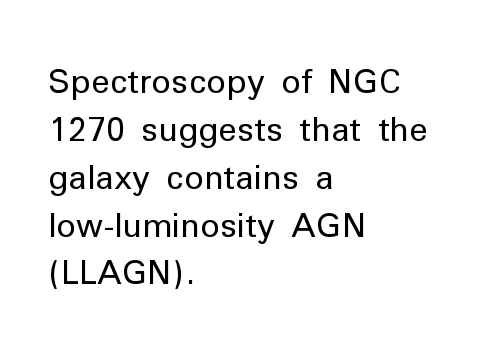
Q: Is the text bold? A: No.
Q: Is the text italic (slanted)? A: No, it is upright.
Q: Is the typeface a serif or a sans-serif typeface? A: Sans-serif.
Q: Is the text underlined? A: No.
Q: How is the paragraph aligned? A: Left-aligned.
Q: Is the spacing between letters normal or unusually wide? A: Normal.
Q: Is the spacing between lines tight, normal or loose? A: Normal.
Q: Width (condensed, normal, or wide)? A: Normal.
Q: Stroke contrast? A: Low.
Q: x-height? A: Medium.
Q: Monospaced? A: No.
